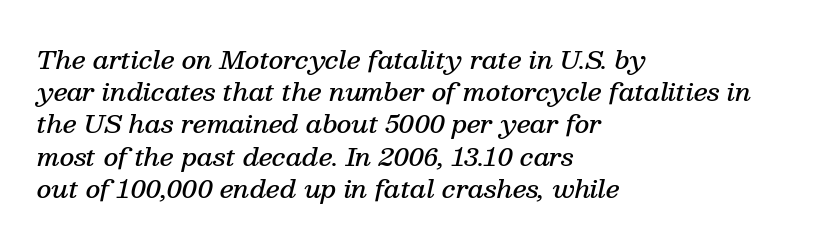
The image shows 25 px text type, italic (leaning right); set left-aligned, normal line spacing (1.29x), normal letter spacing, not underlined.
